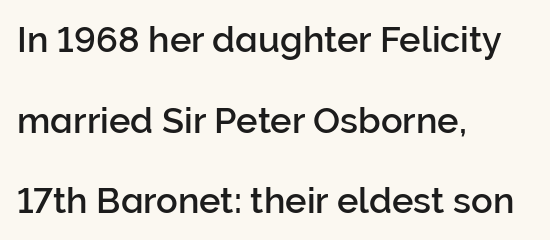
Spacing verdict: proportional, widths tailored to each character. Honestly, there is no underline to notice here at all. Rows of type keep a wide berth in the vertical direction. Rendered with straight, roman letterforms. Compared with a centered layout, this one pins lines to the left instead.
